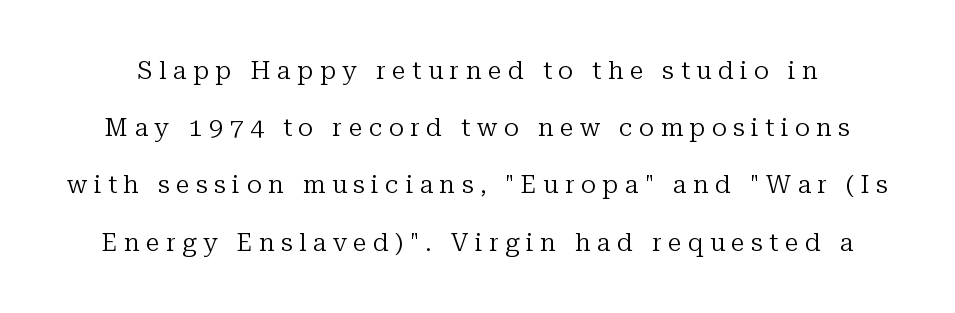
Nothing heavy about these letters — not bold at all. Look at the tracking — it's clearly loosened, letters drifting apart. The baseline area is clear. The letters stand upright; this is a roman face.
